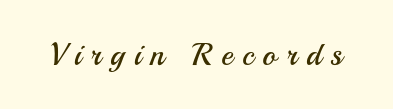
Q: Is the text bold? A: No.
Q: Is the text italic (slanted)? A: Yes.
Q: Is the typeface a serif or a sans-serif typeface? A: Sans-serif.
Q: Is the text underlined? A: No.
Q: Is the spacing between letters normal or unusually wide? A: Unusually wide.
Q: Width (condensed, normal, or wide)? A: Normal.
Q: Stroke contrast? A: Medium.
Q: x-height? A: Small.
Q: Monospaced? A: No.
